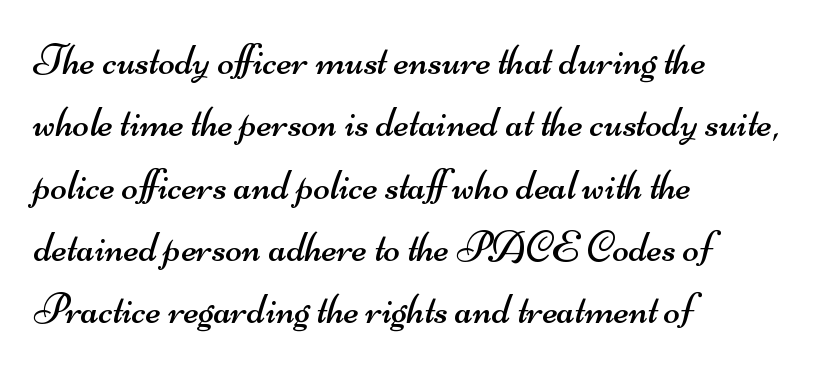
Q: Is the text bold? A: No.
Q: Is the typeface a serif or a sans-serif typeface? A: Sans-serif.
Q: Is the text underlined? A: No.
Q: How is the paragraph aligned? A: Left-aligned.
Q: Is the spacing between letters normal or unusually wide? A: Normal.
Q: Is the spacing between lines tight, normal or loose? A: Normal.
Q: Width (condensed, normal, or wide)? A: Wide.
Q: Stroke contrast? A: Medium.
Q: x-height? A: Small.
Q: Monospaced? A: No.
